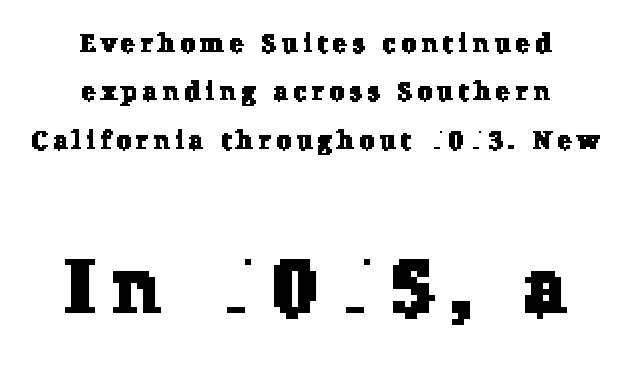
{"serif": "yes", "width": "normal", "stroke_contrast": "low", "x_height": "medium", "monospaced": "no", "underline": "no", "align": "center", "line_spacing_ratio": 1.86, "letter_spacing": "wide", "letter_spacing_em": 0.22, "larger_block": "second", "size_ratio": 3.0, "glyph_px": 78}
